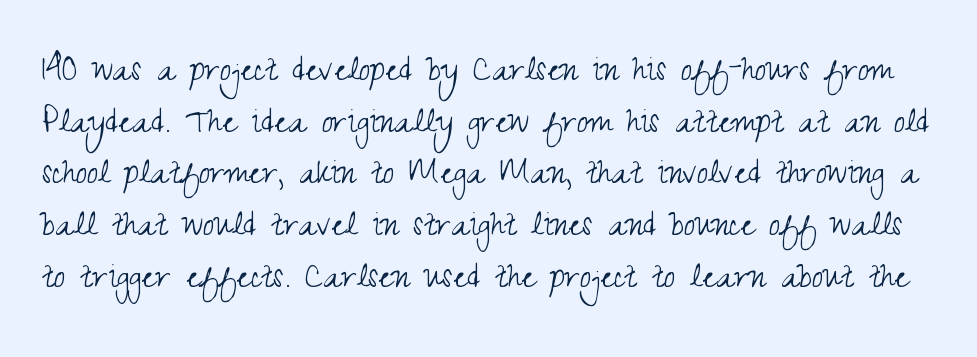
The image shows 41 px light, condensed sans-serif type, upright; set normal line spacing (1.26x), normal letter spacing, not underlined; medium stroke contrast and a small x-height.
